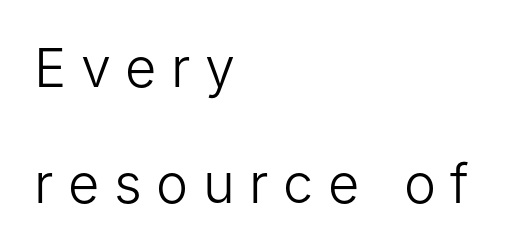
{"serif": "no", "italic": "no", "bold": "no", "weight": "light", "width": "normal", "stroke_contrast": "low", "x_height": "medium", "monospaced": "no", "underline": "no", "align": "left", "line_spacing": "loose", "line_spacing_ratio": 2.14, "letter_spacing": "wide", "letter_spacing_em": 0.27, "glyph_px": 54}
